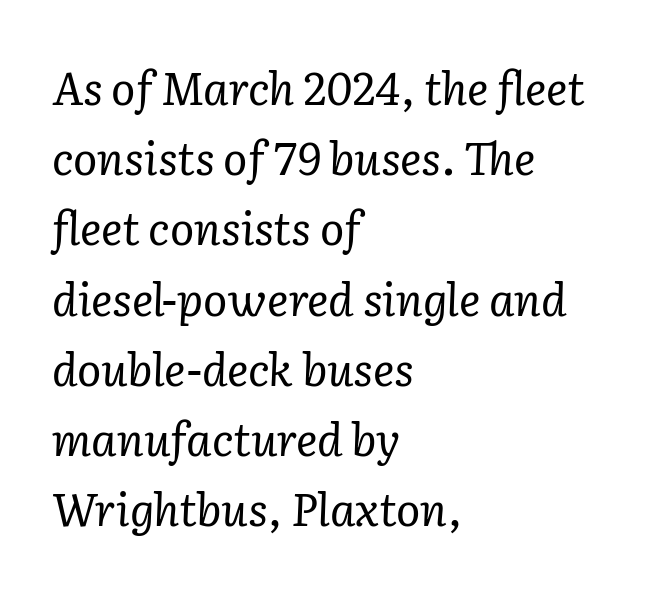
Q: Is the text bold? A: No.
Q: Is the text italic (slanted)? A: Yes, it leans right by about 2 degrees.
Q: Is the typeface a serif or a sans-serif typeface? A: Serif.
Q: Is the text underlined? A: No.
Q: How is the paragraph aligned? A: Left-aligned.
Q: Is the spacing between letters normal or unusually wide? A: Normal.
Q: Is the spacing between lines tight, normal or loose? A: Normal.
Q: Width (condensed, normal, or wide)? A: Normal.
Q: Stroke contrast? A: Low.
Q: x-height? A: Medium.
Q: Monospaced? A: No.
